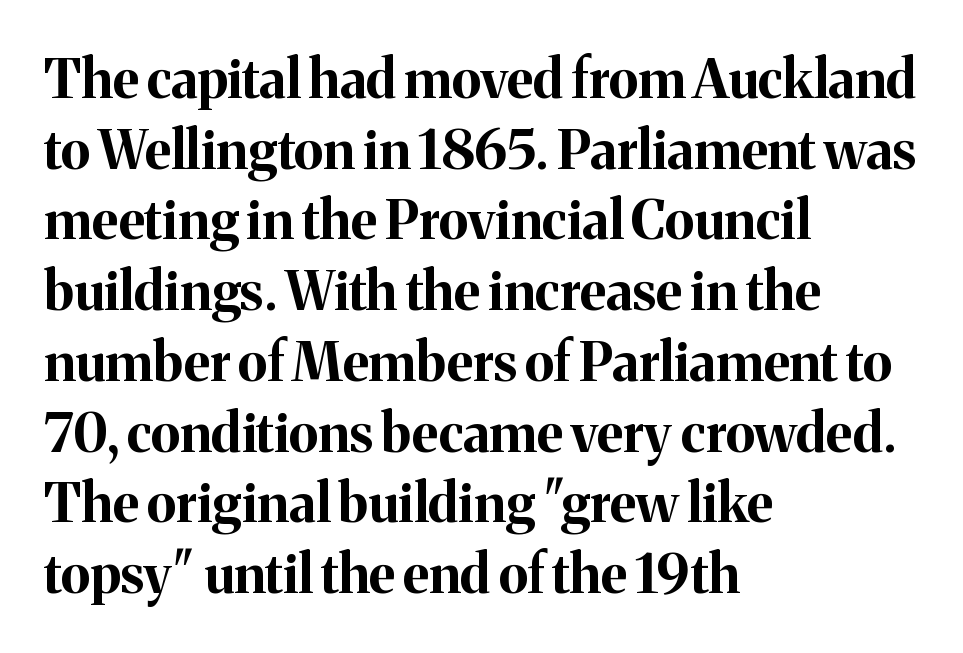
Q: Is the text bold? A: Yes.
Q: Is the text italic (slanted)? A: No, it is upright.
Q: Is the typeface a serif or a sans-serif typeface? A: Serif.
Q: Is the text underlined? A: No.
Q: How is the paragraph aligned? A: Left-aligned.
Q: Is the spacing between letters normal or unusually wide? A: Normal.
Q: Is the spacing between lines tight, normal or loose? A: Normal.
Q: Width (condensed, normal, or wide)? A: Normal.
Q: Stroke contrast? A: Medium.
Q: x-height? A: Medium.
Q: Monospaced? A: No.
